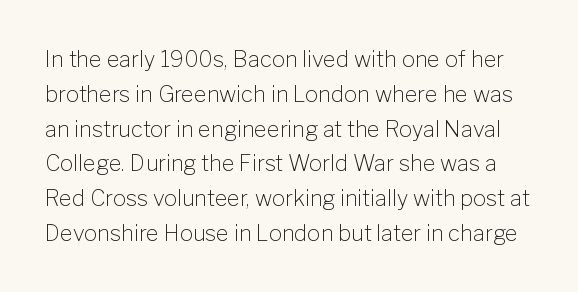
The image shows 22 px text type, upright; set normal line spacing (1.58x), normal letter spacing, not underlined.
